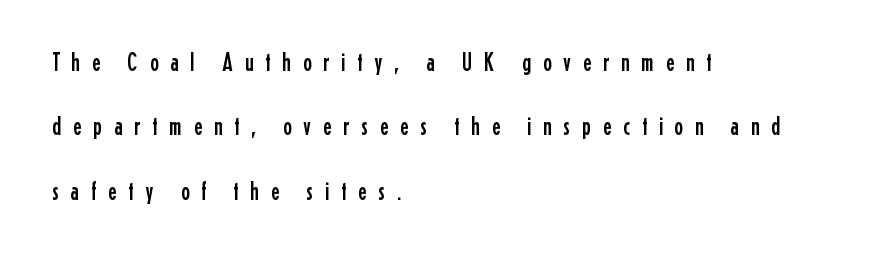
{"italic": "no", "underline": "no", "align": "left", "line_spacing": "loose", "line_spacing_ratio": 2.48, "letter_spacing": "wide", "letter_spacing_em": 0.45, "glyph_px": 26}
